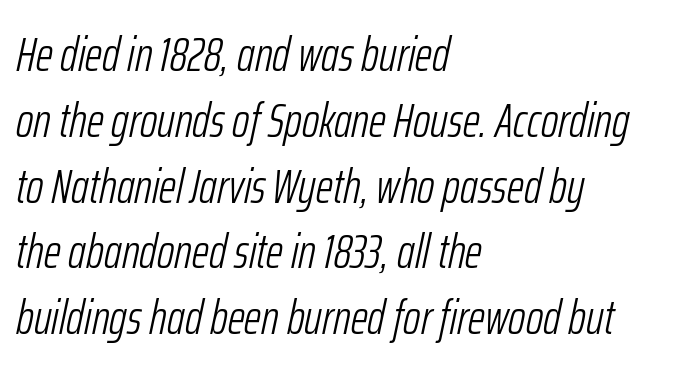
The image shows 48 px light, condensed type, italic (leaning right); set left-aligned, normal line spacing (1.37x), normal letter spacing, not underlined; low stroke contrast and a medium x-height.
